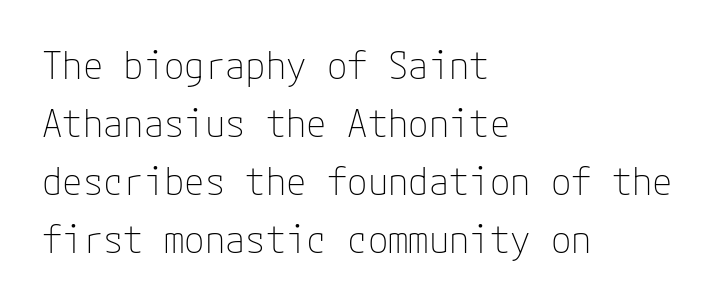
{"serif": "no", "italic": "no", "bold": "no", "weight": "thin", "width": "normal", "stroke_contrast": "low", "x_height": "medium", "underline": "no", "align": "left", "line_spacing": "normal", "line_spacing_ratio": 1.57, "letter_spacing": "normal", "letter_spacing_em": 0.0, "glyph_px": 37}
